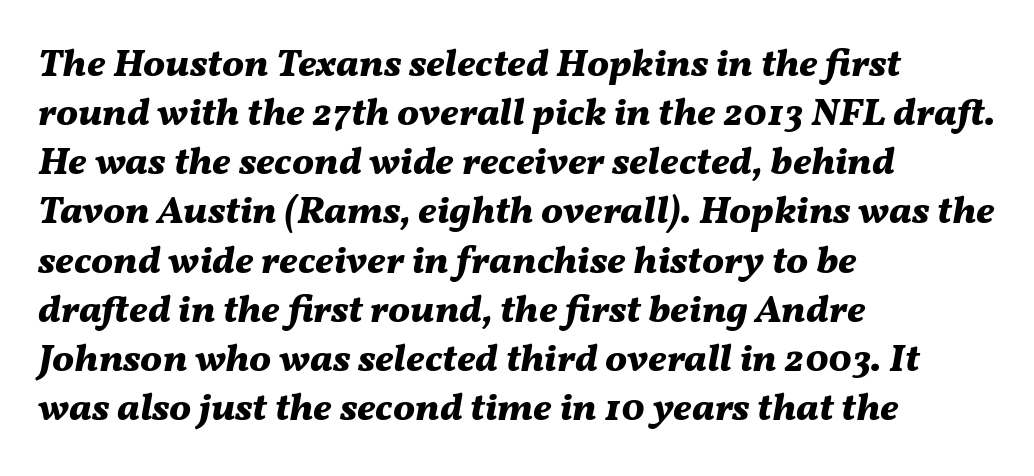
Weight: bold. The ragged edge is on the right, which tells us the setting is flush left. Rule under the text: the space is simply empty. These lines were composed using italics.
